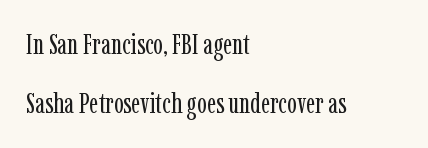
The image shows 29 px regular-weight, condensed serif type, upright; set left-aligned, loose line spacing (2.05x), normal letter spacing, not underlined; low stroke contrast and a medium x-height.
